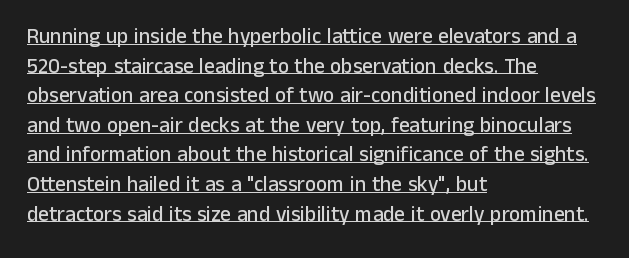
The image shows 21 px text type, upright; set left-aligned, normal line spacing (1.41x), normal letter spacing, underlined.
